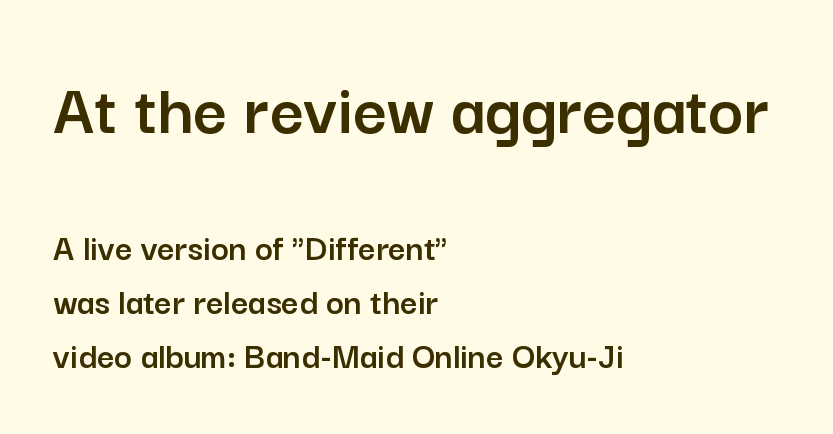
Is the lower block the larger one? No — the upper block carries the bigger type. Caption: standard tracking, unaltered. Varying glyph widths throughout — classic text-font behaviour. No italicization has been applied; the sample stays upright. The space directly below the letters is spotless.
